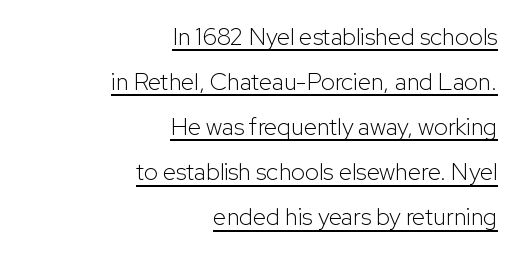
Q: Is the text bold? A: No.
Q: Is the text italic (slanted)? A: No, it is upright.
Q: Is the text underlined? A: Yes.
Q: How is the paragraph aligned? A: Right-aligned.
Q: Is the spacing between letters normal or unusually wide? A: Normal.
